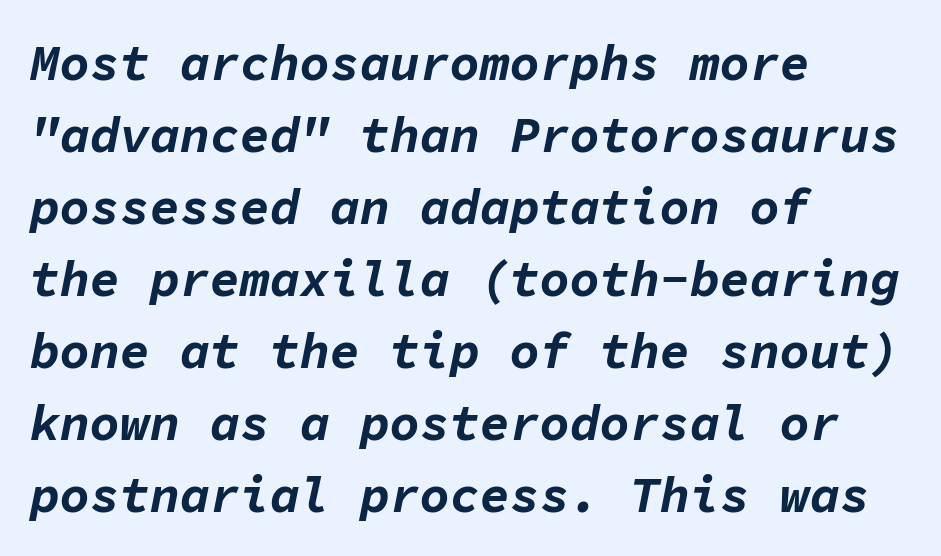
Q: Is the text bold? A: Yes.
Q: Is the text italic (slanted)? A: Yes, it leans right by about 11 degrees.
Q: Is the text underlined? A: No.
Q: How is the paragraph aligned? A: Left-aligned.
Q: Is the spacing between letters normal or unusually wide? A: Normal.
Q: Is the spacing between lines tight, normal or loose? A: Normal.
Q: Width (condensed, normal, or wide)? A: Normal.
Q: Stroke contrast? A: Low.
Q: x-height? A: Medium.
Q: Monospaced? A: Yes.
